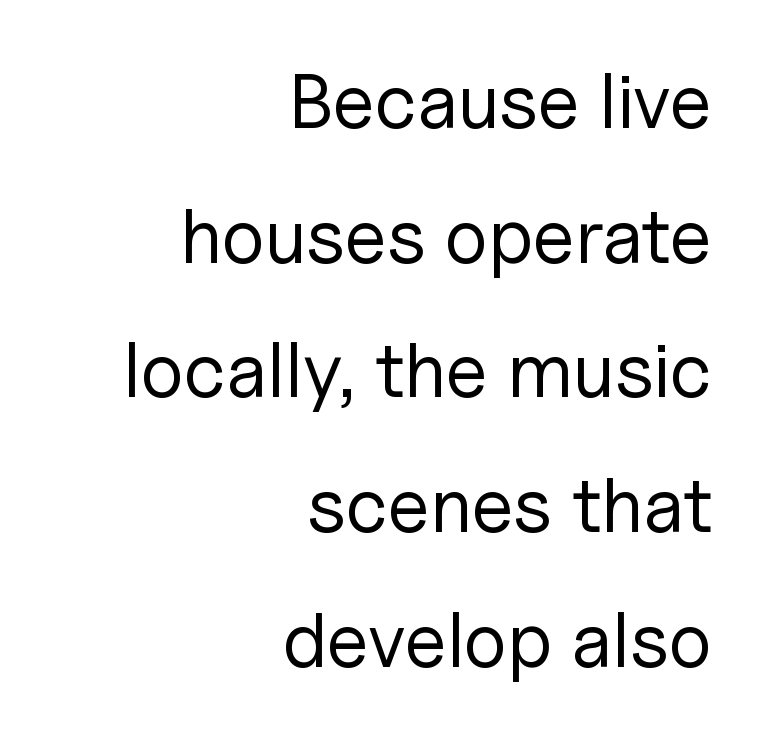
Q: Is the text bold? A: No.
Q: Is the text italic (slanted)? A: No, it is upright.
Q: Is the typeface a serif or a sans-serif typeface? A: Sans-serif.
Q: Is the text underlined? A: No.
Q: How is the paragraph aligned? A: Right-aligned.
Q: Is the spacing between letters normal or unusually wide? A: Normal.
Q: Width (condensed, normal, or wide)? A: Normal.
Q: Stroke contrast? A: Low.
Q: x-height? A: Medium.
Q: Monospaced? A: No.
